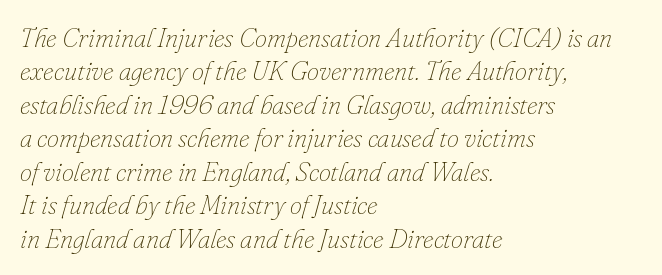
Q: Is the text bold? A: No.
Q: Is the text italic (slanted)? A: Yes, it leans right by about 16 degrees.
Q: Is the text underlined? A: No.
Q: How is the paragraph aligned? A: Left-aligned.
Q: Is the spacing between letters normal or unusually wide? A: Normal.
